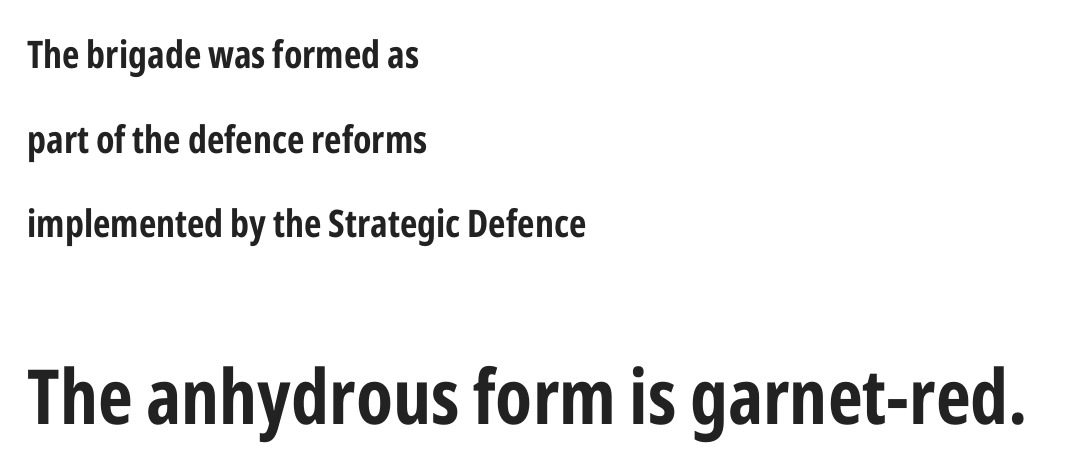
Posture: straight, roman, zero tilt. This sample has the flowing, uneven cadence of proportional lettering. Size contrast runs from small at the top to large at the bottom. Notice how thick the strokes are: this is what a full bold looks like. The horizontal fit of the characters is conventional and even. Words float on clear page, feet unadorned.
